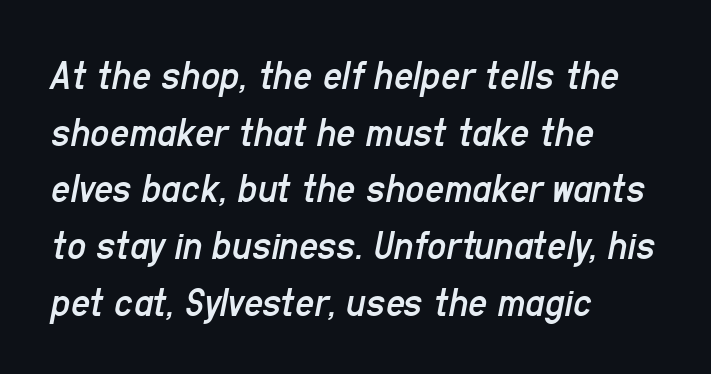
The image shows 42 px regular-weight, condensed type, italic (leaning right); set left-aligned, normal line spacing (1.35x), normal letter spacing, not underlined; low stroke contrast and a medium x-height.
